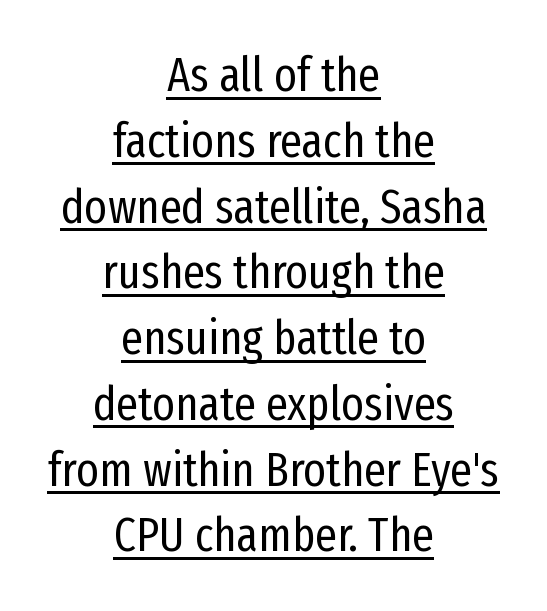
{"serif": "no", "italic": "no", "bold": "no", "weight": "regular", "width": "condensed", "stroke_contrast": "low", "x_height": "medium", "monospaced": "no", "underline": "yes", "align": "center", "line_spacing": "normal", "line_spacing_ratio": 1.37, "letter_spacing": "normal", "letter_spacing_em": 0.0, "glyph_px": 48}
